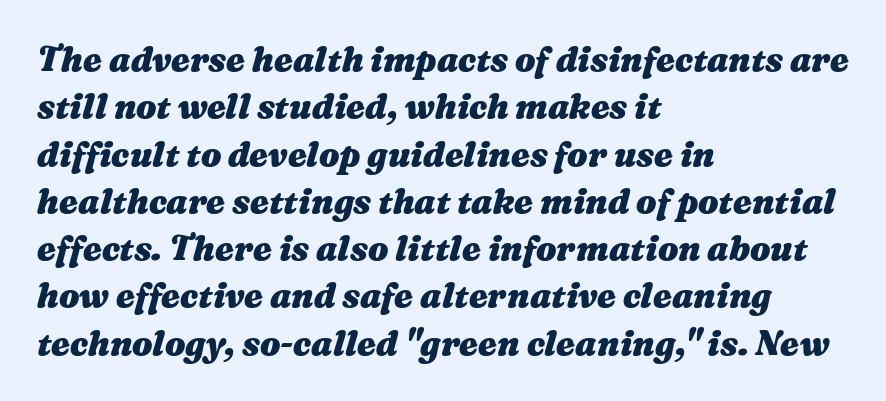
Q: Is the text bold? A: Yes.
Q: Is the text italic (slanted)? A: Yes, it leans right by about 16 degrees.
Q: Is the text underlined? A: No.
Q: How is the paragraph aligned? A: Left-aligned.
Q: Is the spacing between letters normal or unusually wide? A: Normal.
Q: Is the spacing between lines tight, normal or loose? A: Normal.
Q: Width (condensed, normal, or wide)? A: Wide.
Q: Stroke contrast? A: Medium.
Q: x-height? A: Medium.
Q: Monospaced? A: No.
